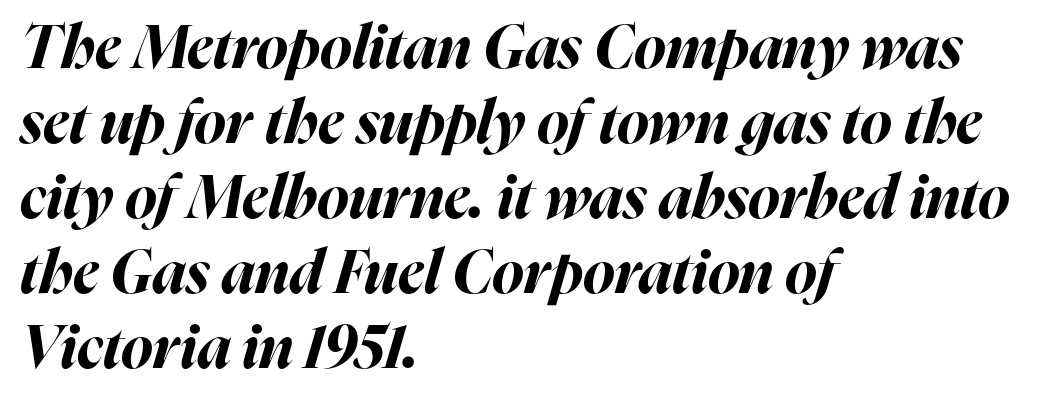
Q: Is the text bold? A: Yes.
Q: Is the text italic (slanted)? A: Yes, it leans right by about 16 degrees.
Q: Is the text underlined? A: No.
Q: How is the paragraph aligned? A: Left-aligned.
Q: Is the spacing between letters normal or unusually wide? A: Normal.
Q: Is the spacing between lines tight, normal or loose? A: Normal.
Q: Width (condensed, normal, or wide)? A: Normal.
Q: Stroke contrast? A: High.
Q: x-height? A: Medium.
Q: Monospaced? A: No.
